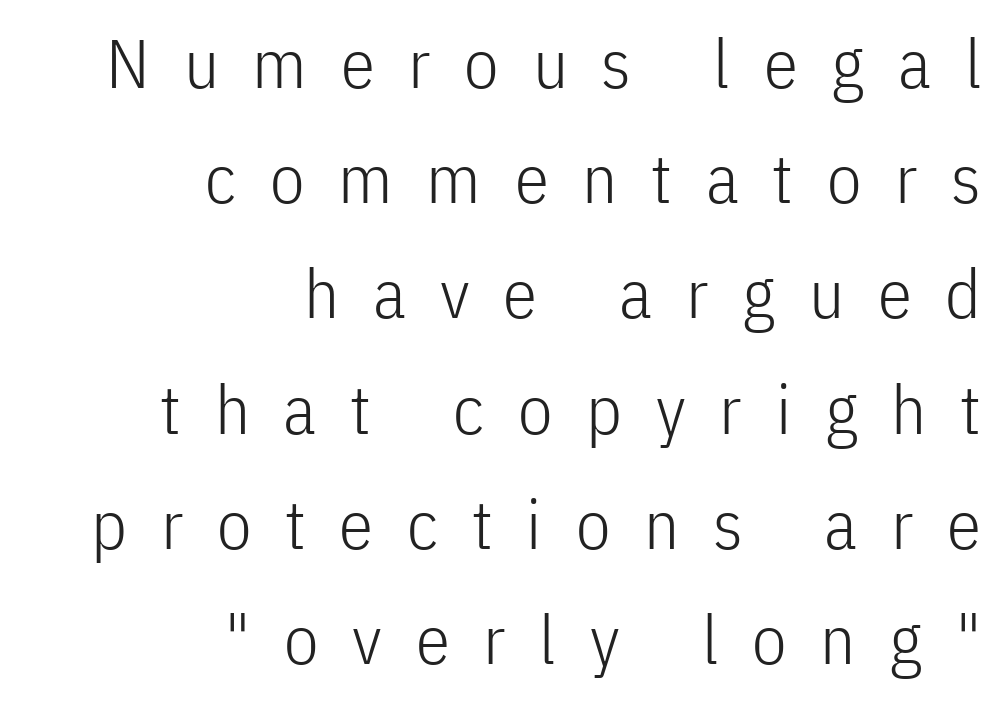
{"serif": "no", "italic": "no", "bold": "no", "weight": "light", "width": "condensed", "stroke_contrast": "low", "x_height": "medium", "monospaced": "no", "underline": "no", "align": "right", "line_spacing": "normal", "line_spacing_ratio": 1.67, "letter_spacing": "wide", "letter_spacing_em": 0.49, "glyph_px": 69}
